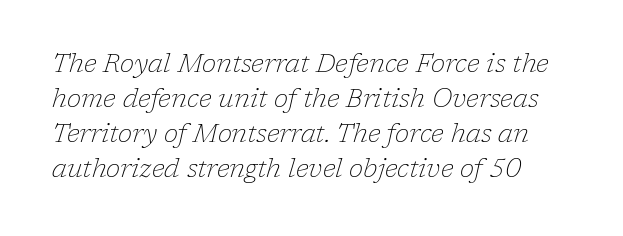
The image shows 26 px text type, italic (leaning right); set normal line spacing (1.34x), normal letter spacing, not underlined.
